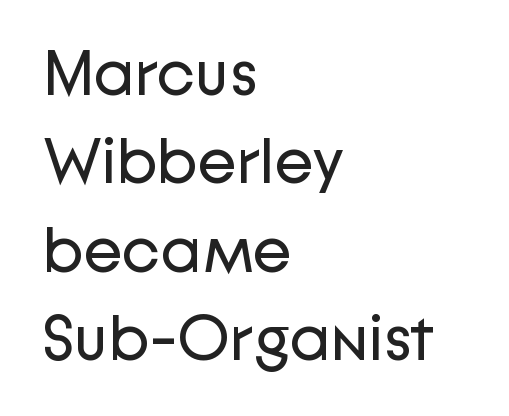
The image shows 64 px regular-weight sans-serif type, upright; set left-aligned, normal line spacing (1.38x), normal letter spacing, not underlined; low stroke contrast and a medium x-height.
